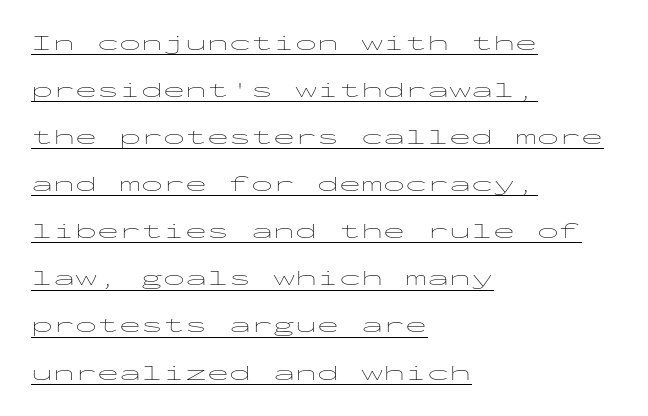
Q: Is the text bold? A: No.
Q: Is the text italic (slanted)? A: No, it is upright.
Q: Is the text underlined? A: Yes.
Q: How is the paragraph aligned? A: Left-aligned.
Q: Is the spacing between letters normal or unusually wide? A: Normal.
Q: Is the spacing between lines tight, normal or loose? A: Loose.
